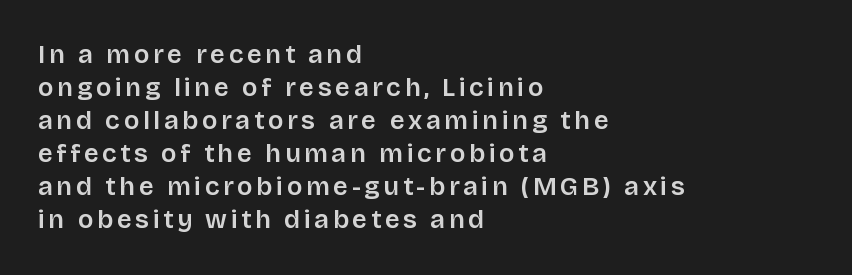
Q: Is the text italic (slanted)? A: No, it is upright.
Q: Is the text underlined? A: No.
Q: How is the paragraph aligned? A: Left-aligned.
Q: Is the spacing between lines tight, normal or loose? A: Normal.
